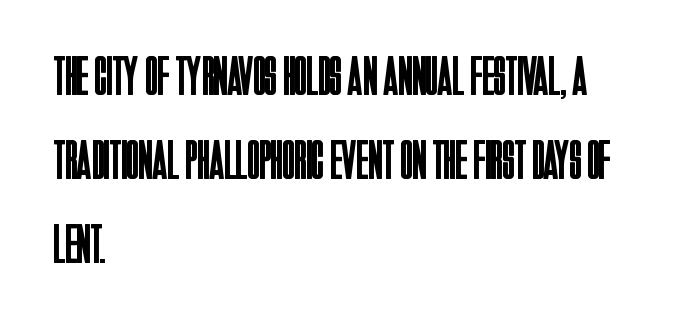
Q: Is the text bold? A: No.
Q: Is the text italic (slanted)? A: No, it is upright.
Q: Is the typeface a serif or a sans-serif typeface? A: Sans-serif.
Q: Is the text underlined? A: No.
Q: How is the paragraph aligned? A: Left-aligned.
Q: Is the spacing between letters normal or unusually wide? A: Normal.
Q: Is the spacing between lines tight, normal or loose? A: Normal.
Q: Width (condensed, normal, or wide)? A: Condensed.
Q: Stroke contrast? A: Low.
Q: x-height? A: Large.
Q: Monospaced? A: No.
